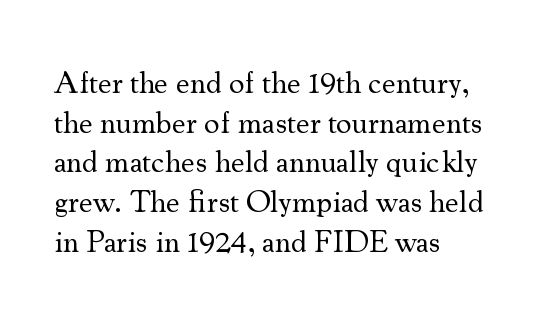
Q: Is the text bold? A: No.
Q: Is the text italic (slanted)? A: No, it is upright.
Q: Is the typeface a serif or a sans-serif typeface? A: Serif.
Q: Is the text underlined? A: No.
Q: How is the paragraph aligned? A: Left-aligned.
Q: Is the spacing between letters normal or unusually wide? A: Normal.
Q: Is the spacing between lines tight, normal or loose? A: Normal.
Q: Width (condensed, normal, or wide)? A: Normal.
Q: Stroke contrast? A: Medium.
Q: x-height? A: Small.
Q: Monospaced? A: No.
